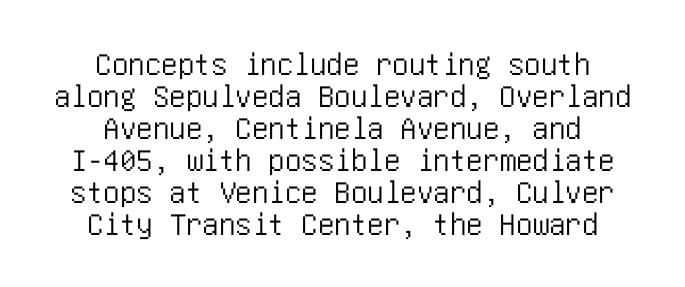
Q: Is the text italic (slanted)? A: No, it is upright.
Q: Is the typeface a serif or a sans-serif typeface? A: Sans-serif.
Q: Is the text underlined? A: No.
Q: How is the paragraph aligned? A: Centered.
Q: Is the spacing between letters normal or unusually wide? A: Normal.
Q: Is the spacing between lines tight, normal or loose? A: Tight.
Q: Width (condensed, normal, or wide)? A: Condensed.
Q: Stroke contrast? A: Low.
Q: x-height? A: Large.
